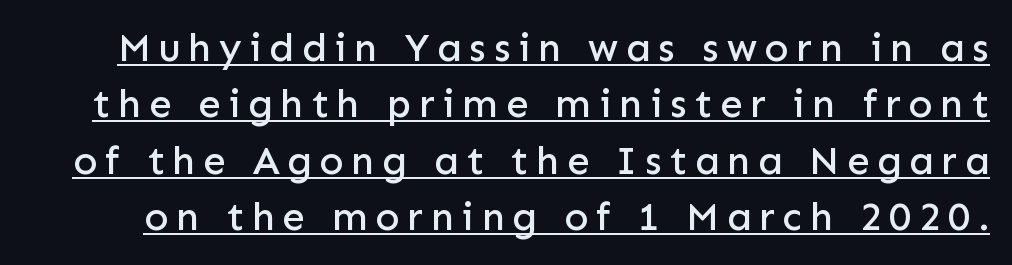
The image shows 40 px sans-serif type, upright; set normal line spacing (1.41x), underlined; low stroke contrast and a medium x-height.
